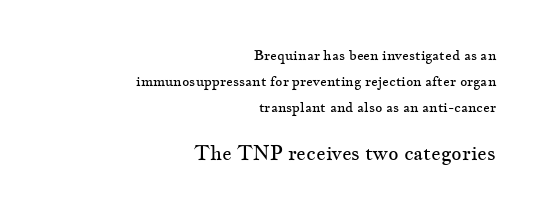
The image shows 20 px text type, upright; set right-aligned, line spacing 1.85x, normal letter spacing, not underlined; the second (bottom) block is 1.43x larger.
